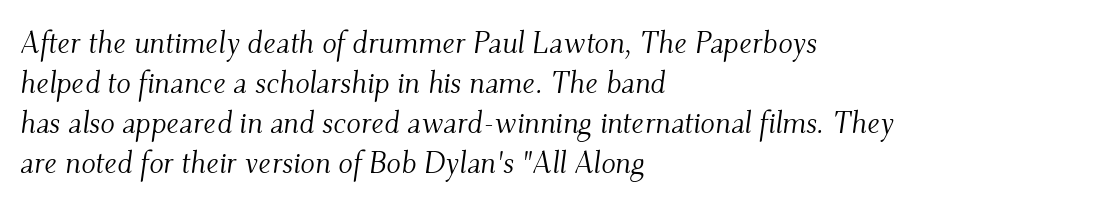
Observe the ordinary spacing: letters are neighbours, not strangers. Does the leading feel generous? No, just average. Horizontally, the lines are justified to the leading edge only. The passage shown leans; its letterforms are oblique.
